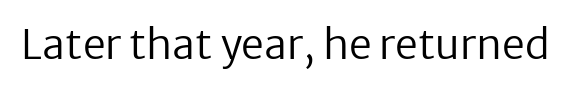
The image shows 41 px regular-weight sans-serif type, upright; set normal letter spacing, not underlined; low stroke contrast and a medium x-height.
